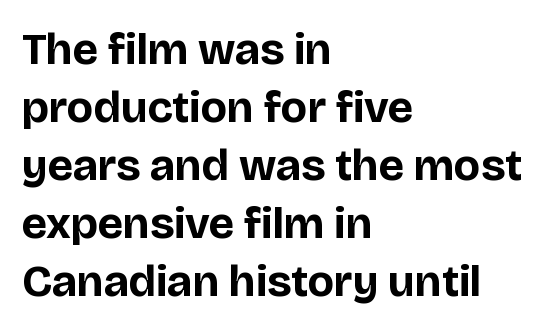
Q: Is the text bold? A: Yes.
Q: Is the text italic (slanted)? A: No, it is upright.
Q: Is the typeface a serif or a sans-serif typeface? A: Sans-serif.
Q: Is the text underlined? A: No.
Q: How is the paragraph aligned? A: Left-aligned.
Q: Is the spacing between letters normal or unusually wide? A: Normal.
Q: Is the spacing between lines tight, normal or loose? A: Normal.
Q: Width (condensed, normal, or wide)? A: Normal.
Q: Stroke contrast? A: Low.
Q: x-height? A: Large.
Q: Monospaced? A: No.
